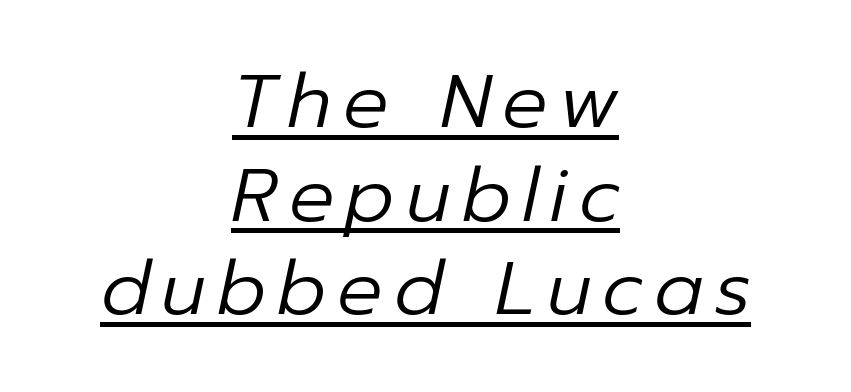
{"italic": "yes", "lean": "right", "slant_degrees": 12, "bold": "no", "weight": "regular", "width": "normal", "stroke_contrast": "low", "x_height": "medium", "monospaced": "no", "underline": "yes", "align": "center", "line_spacing": "normal", "line_spacing_ratio": 1.25, "glyph_px": 75}
